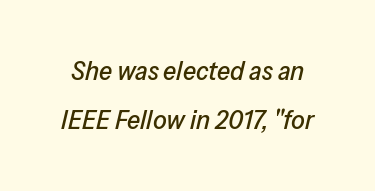
Every character sits at an angle, as italics do. Plain, unruled lines of type. Caption: standard tracking, unaltered.
